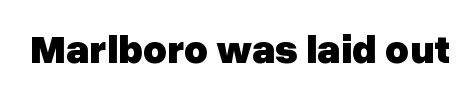
The image shows 41 px heavy sans-serif type, upright; set normal letter spacing, not underlined; low stroke contrast and a medium x-height.
